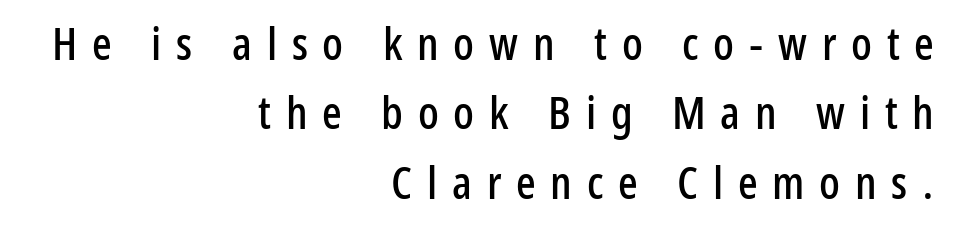
{"serif": "no", "italic": "no", "width": "condensed", "stroke_contrast": "low", "x_height": "medium", "monospaced": "no", "underline": "no", "align": "right", "line_spacing": "normal", "line_spacing_ratio": 1.51, "letter_spacing": "wide", "letter_spacing_em": 0.32, "glyph_px": 46}
